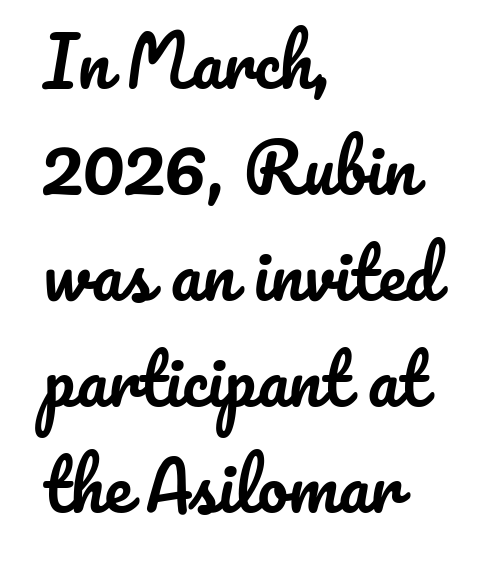
Q: Is the text italic (slanted)? A: Yes.
Q: Is the text underlined? A: No.
Q: How is the paragraph aligned? A: Left-aligned.
Q: Is the spacing between letters normal or unusually wide? A: Normal.
Q: Is the spacing between lines tight, normal or loose? A: Normal.
Q: Width (condensed, normal, or wide)? A: Normal.
Q: Stroke contrast? A: Low.
Q: x-height? A: Small.
Q: Monospaced? A: No.
